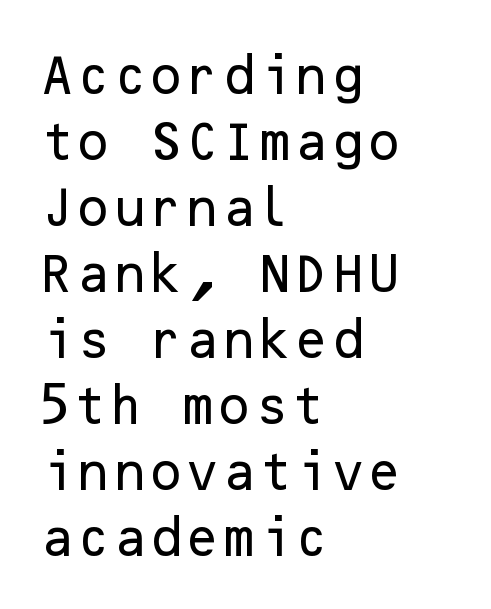
The image shows 42 px sans-serif type, upright; set left-aligned, normal line spacing (1.57x), normal letter spacing, not underlined; low stroke contrast and a medium x-height.
